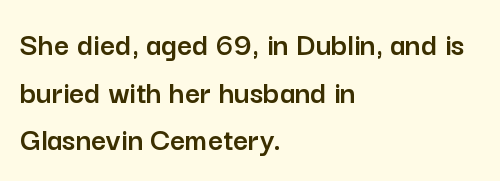
Leading: standard. Line beginnings align vertically; line endings do not. Spacing verdict: proportional, widths tailored to each character. It's the straight-up-and-down kind of type.
